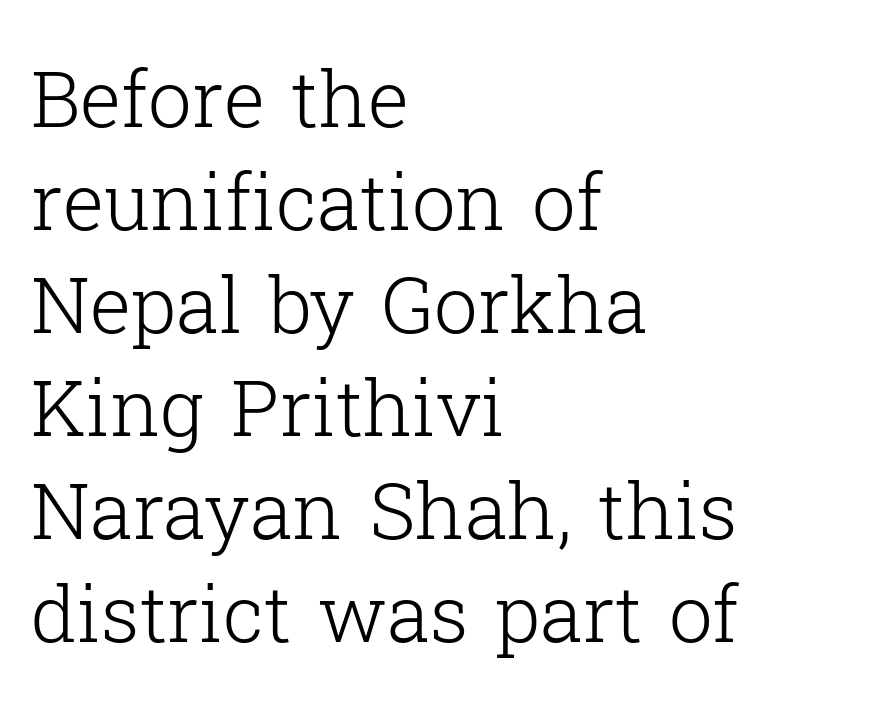
{"serif": "yes", "italic": "no", "bold": "no", "weight": "light", "width": "normal", "stroke_contrast": "low", "x_height": "medium", "monospaced": "no", "underline": "no", "align": "left", "line_spacing": "normal", "line_spacing_ratio": 1.32, "letter_spacing": "normal", "letter_spacing_em": 0.0, "glyph_px": 78}
